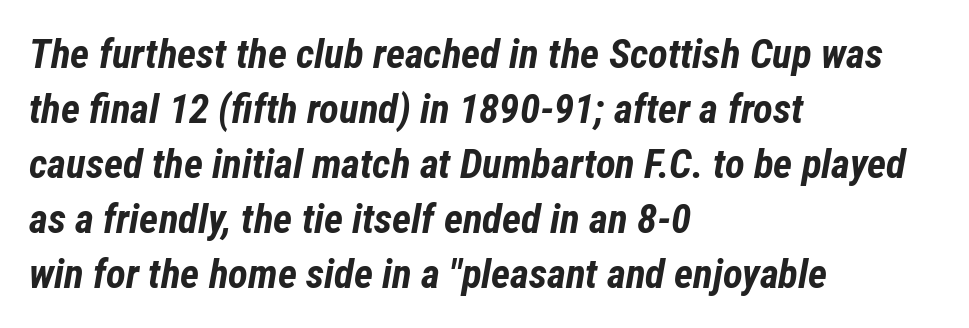
{"italic": "yes", "lean": "right", "slant_degrees": 12, "bold": "yes", "weight": "bold", "width": "condensed", "stroke_contrast": "low", "x_height": "medium", "monospaced": "no", "underline": "no", "align": "left", "line_spacing": "normal", "line_spacing_ratio": 1.34, "letter_spacing": "normal", "letter_spacing_em": 0.0, "glyph_px": 41}
